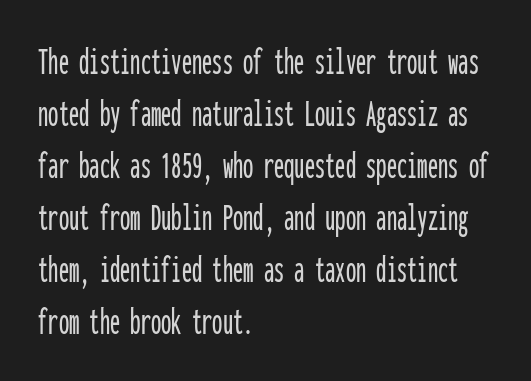
Q: Is the text italic (slanted)? A: No, it is upright.
Q: Is the typeface a serif or a sans-serif typeface? A: Sans-serif.
Q: Is the text underlined? A: No.
Q: How is the paragraph aligned? A: Left-aligned.
Q: Is the spacing between letters normal or unusually wide? A: Normal.
Q: Is the spacing between lines tight, normal or loose? A: Normal.
Q: Width (condensed, normal, or wide)? A: Condensed.
Q: Stroke contrast? A: Low.
Q: x-height? A: Medium.
Q: Monospaced? A: Yes.
